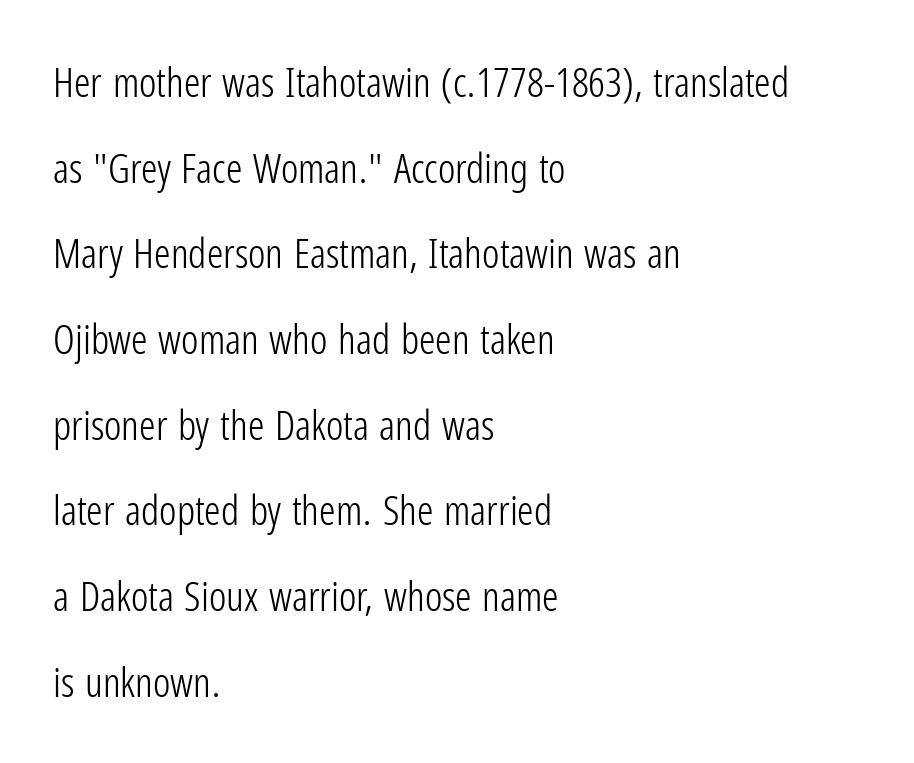
Q: Is the text bold? A: No.
Q: Is the text italic (slanted)? A: No, it is upright.
Q: Is the typeface a serif or a sans-serif typeface? A: Sans-serif.
Q: Is the text underlined? A: No.
Q: How is the paragraph aligned? A: Left-aligned.
Q: Is the spacing between letters normal or unusually wide? A: Normal.
Q: Is the spacing between lines tight, normal or loose? A: Loose.
Q: Width (condensed, normal, or wide)? A: Condensed.
Q: Stroke contrast? A: Low.
Q: x-height? A: Medium.
Q: Monospaced? A: No.
